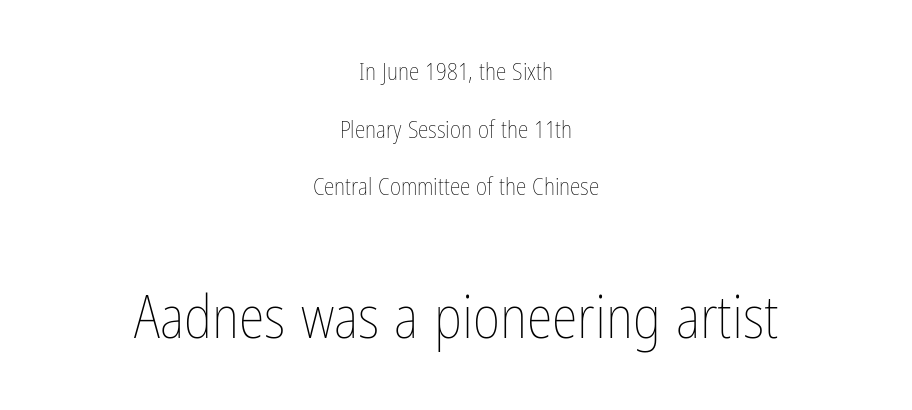
The image shows 59 px thin, condensed type, upright; set centered, loose line spacing (2.4x), normal letter spacing, not underlined; the second (bottom) block is 2.46x larger; low stroke contrast and a medium x-height.
